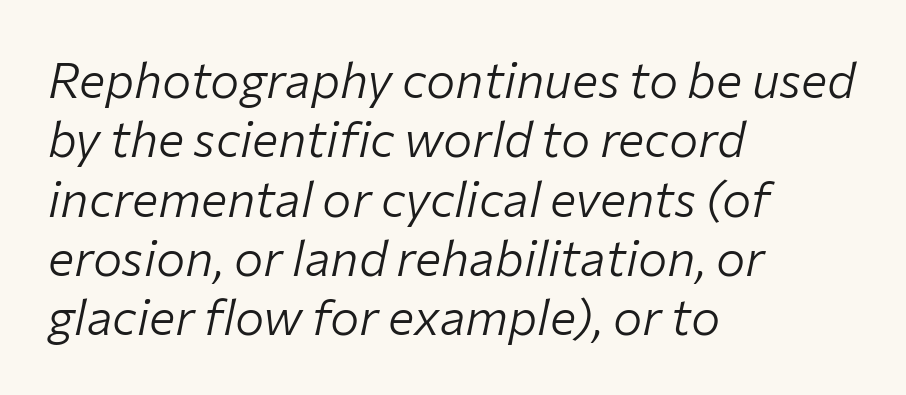
Q: Is the text bold? A: No.
Q: Is the text italic (slanted)? A: Yes, it leans right by about 12 degrees.
Q: Is the text underlined? A: No.
Q: How is the paragraph aligned? A: Left-aligned.
Q: Is the spacing between letters normal or unusually wide? A: Normal.
Q: Width (condensed, normal, or wide)? A: Normal.
Q: Stroke contrast? A: Low.
Q: x-height? A: Medium.
Q: Monospaced? A: No.
